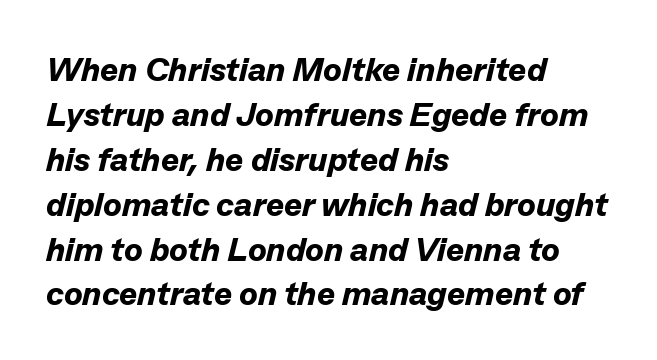
The image shows 34 px bold type, italic (leaning right); set left-aligned, normal line spacing (1.32x), normal letter spacing, not underlined; low stroke contrast and a medium x-height.
